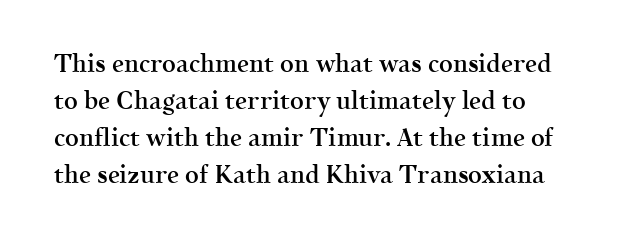
Q: Is the text bold? A: Semi-bold.
Q: Is the text italic (slanted)? A: No, it is upright.
Q: Is the text underlined? A: No.
Q: Is the spacing between letters normal or unusually wide? A: Normal.
Q: Is the spacing between lines tight, normal or loose? A: Normal.
